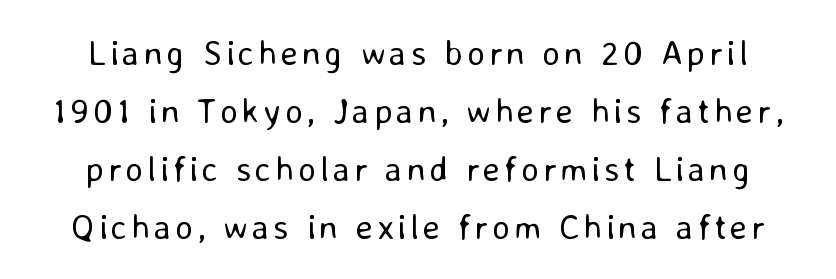
Q: Is the text bold? A: No.
Q: Is the text italic (slanted)? A: No, it is upright.
Q: Is the typeface a serif or a sans-serif typeface? A: Sans-serif.
Q: Is the text underlined? A: No.
Q: Is the spacing between lines tight, normal or loose? A: Normal.
Q: Width (condensed, normal, or wide)? A: Normal.
Q: Stroke contrast? A: Low.
Q: x-height? A: Medium.
Q: Monospaced? A: No.
